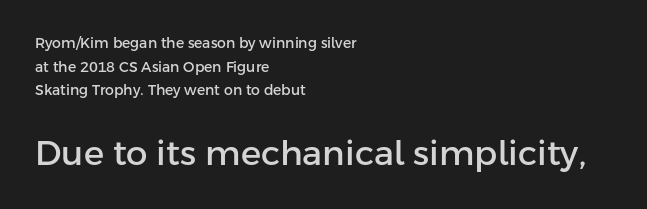
{"serif": "no", "italic": "no", "width": "normal", "stroke_contrast": "low", "x_height": "medium", "monospaced": "no", "underline": "no", "align": "left", "line_spacing": "normal", "line_spacing_ratio": 1.69, "letter_spacing": "normal", "letter_spacing_em": 0.0, "larger_block": "second", "size_ratio": 2.43, "glyph_px": 34}
